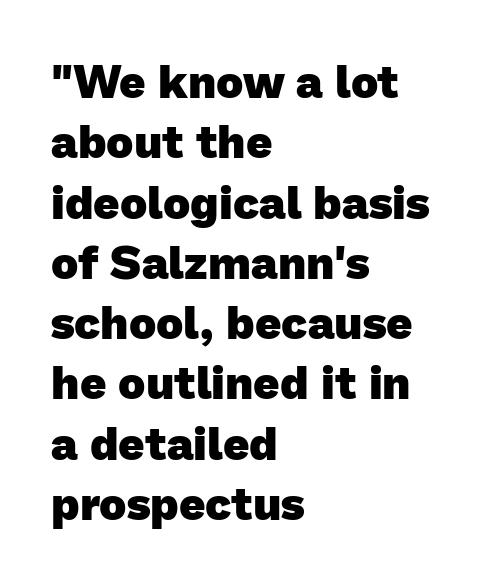
The image shows 46 px heavy sans-serif type; set left-aligned, normal line spacing (1.31x), normal letter spacing, not underlined; low stroke contrast and a medium x-height.
